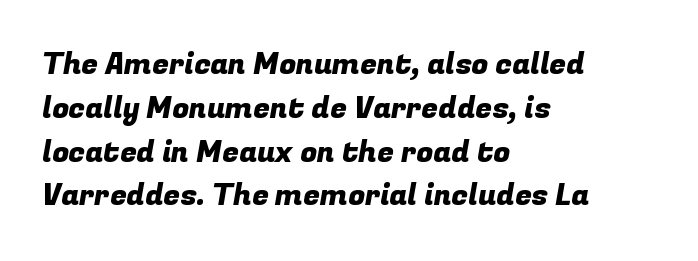
Q: Is the typeface a serif or a sans-serif typeface? A: Sans-serif.
Q: Is the text underlined? A: No.
Q: How is the paragraph aligned? A: Left-aligned.
Q: Is the spacing between letters normal or unusually wide? A: Normal.
Q: Is the spacing between lines tight, normal or loose? A: Normal.
Q: Width (condensed, normal, or wide)? A: Normal.
Q: Stroke contrast? A: Low.
Q: x-height? A: Medium.
Q: Monospaced? A: No.
